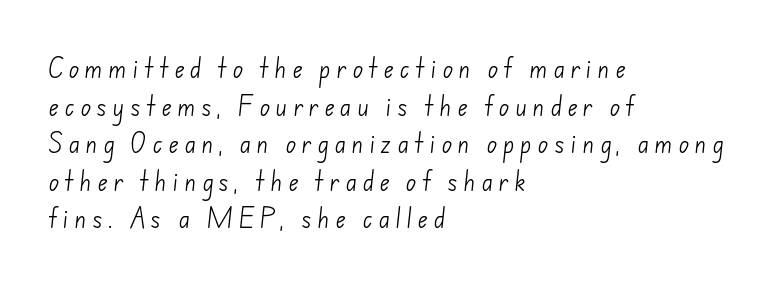
Q: Is the text bold? A: No.
Q: Is the text underlined? A: No.
Q: How is the paragraph aligned? A: Left-aligned.
Q: Is the spacing between letters normal or unusually wide? A: Unusually wide.
